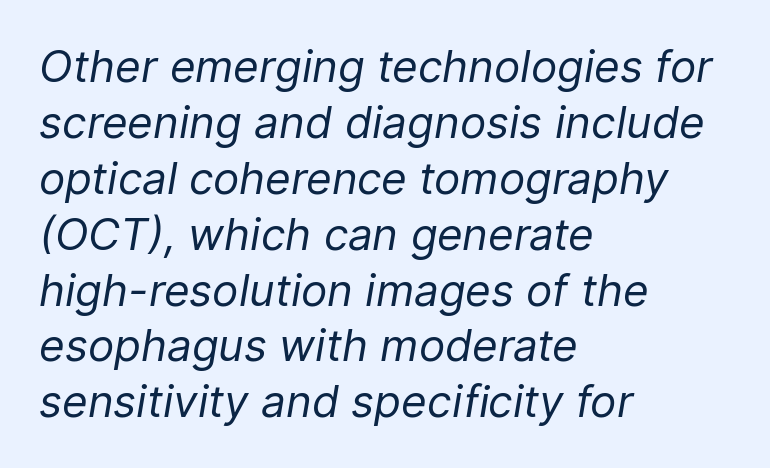
{"italic": "yes", "lean": "right", "slant_degrees": 9, "bold": "no", "weight": "regular", "width": "normal", "stroke_contrast": "low", "x_height": "medium", "monospaced": "no", "underline": "no", "align": "left", "line_spacing": "normal", "line_spacing_ratio": 1.27, "letter_spacing": "normal", "letter_spacing_em": 0.0, "glyph_px": 44}
